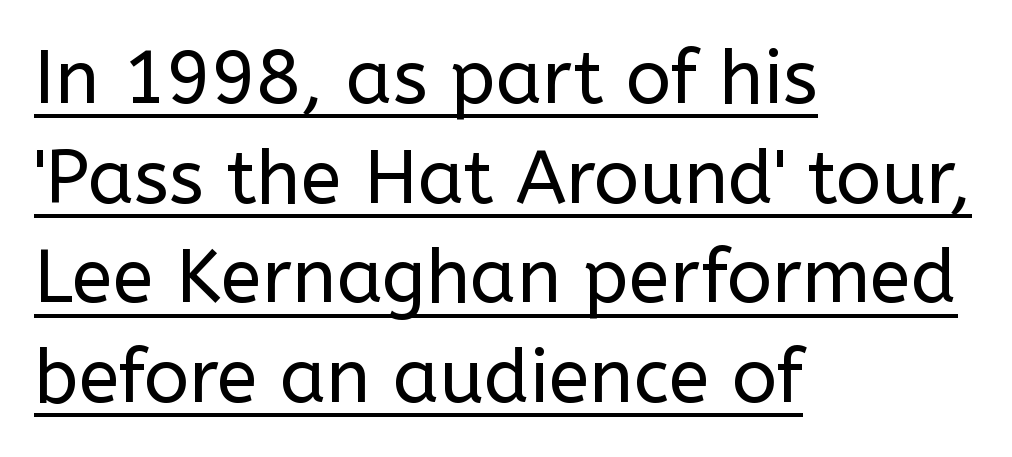
The face used here appears with an underline applied. This is sans-serif lettering, the kind often seen on screens and signage. The face used here is proportionally spaced, like ordinary book or web type. The setting favours the left margin, as ordinary paragraphs usually do.
